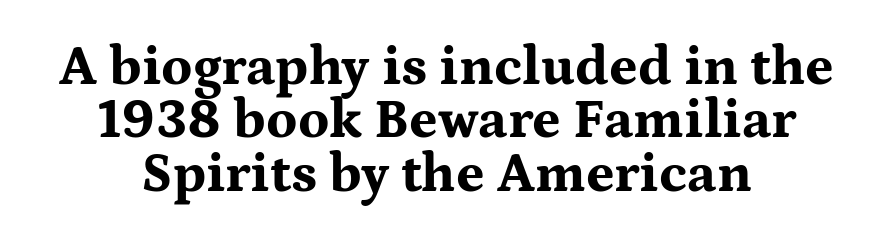
The image shows 55 px bold, wide serif type, upright; set centered, tight line spacing (0.97x), normal letter spacing, not underlined; medium stroke contrast and a medium x-height.
